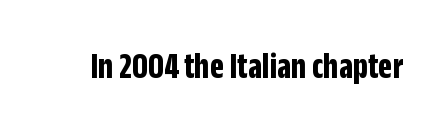
{"serif": "no", "italic": "no", "bold": "yes", "weight": "bold", "width": "condensed", "stroke_contrast": "low", "x_height": "large", "monospaced": "no", "underline": "no", "letter_spacing": "normal", "letter_spacing_em": 0.0, "glyph_px": 37}
